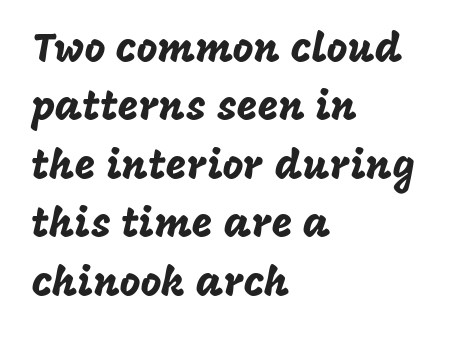
Q: Is the text italic (slanted)? A: Yes.
Q: Is the typeface a serif or a sans-serif typeface? A: Sans-serif.
Q: Is the text underlined? A: No.
Q: How is the paragraph aligned? A: Left-aligned.
Q: Is the spacing between letters normal or unusually wide? A: Normal.
Q: Is the spacing between lines tight, normal or loose? A: Normal.
Q: Width (condensed, normal, or wide)? A: Normal.
Q: Stroke contrast? A: Low.
Q: x-height? A: Large.
Q: Monospaced? A: No.
